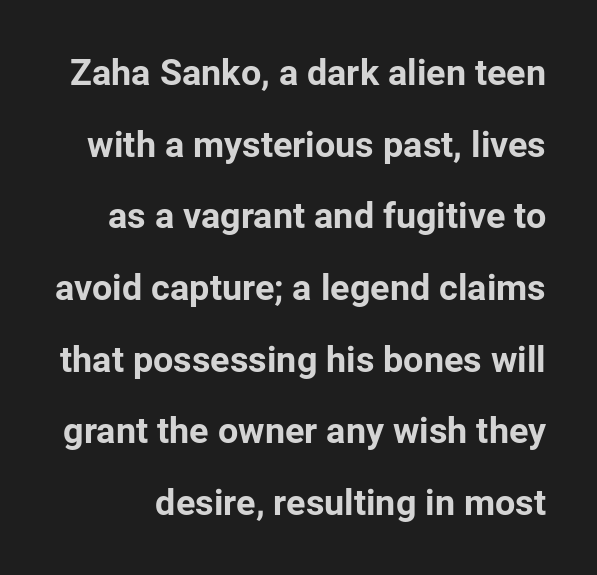
Q: Is the text bold? A: Yes.
Q: Is the text italic (slanted)? A: No, it is upright.
Q: Is the typeface a serif or a sans-serif typeface? A: Sans-serif.
Q: Is the text underlined? A: No.
Q: Is the spacing between letters normal or unusually wide? A: Normal.
Q: Is the spacing between lines tight, normal or loose? A: Loose.
Q: Width (condensed, normal, or wide)? A: Normal.
Q: Stroke contrast? A: Low.
Q: x-height? A: Medium.
Q: Monospaced? A: No.
